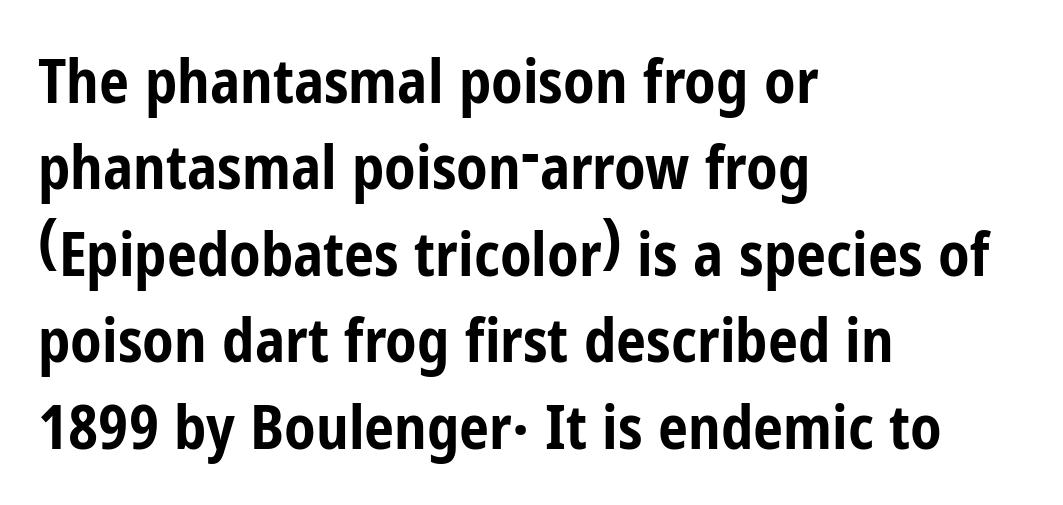
The image shows 60 px bold, condensed sans-serif type, upright; set left-aligned, normal line spacing (1.44x), normal letter spacing, not underlined; low stroke contrast and a medium x-height.
